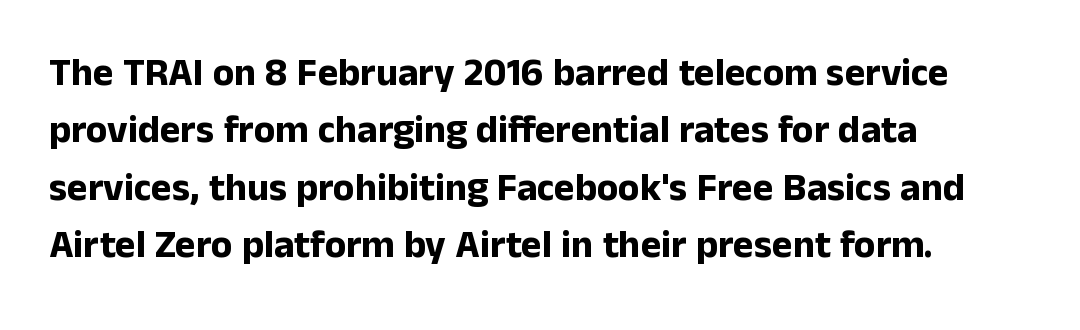
Q: Is the text bold? A: Yes.
Q: Is the text italic (slanted)? A: No, it is upright.
Q: Is the typeface a serif or a sans-serif typeface? A: Sans-serif.
Q: Is the text underlined? A: No.
Q: How is the paragraph aligned? A: Left-aligned.
Q: Is the spacing between letters normal or unusually wide? A: Normal.
Q: Is the spacing between lines tight, normal or loose? A: Normal.
Q: Width (condensed, normal, or wide)? A: Normal.
Q: Stroke contrast? A: Low.
Q: x-height? A: Medium.
Q: Monospaced? A: No.
